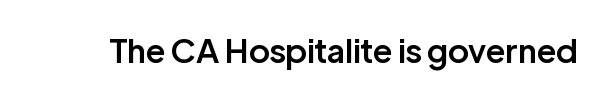
{"serif": "no", "italic": "no", "bold": "semi", "weight": "semibold", "width": "normal", "stroke_contrast": "low", "x_height": "medium", "monospaced": "no", "underline": "no", "letter_spacing": "normal", "letter_spacing_em": 0.0, "glyph_px": 33}
